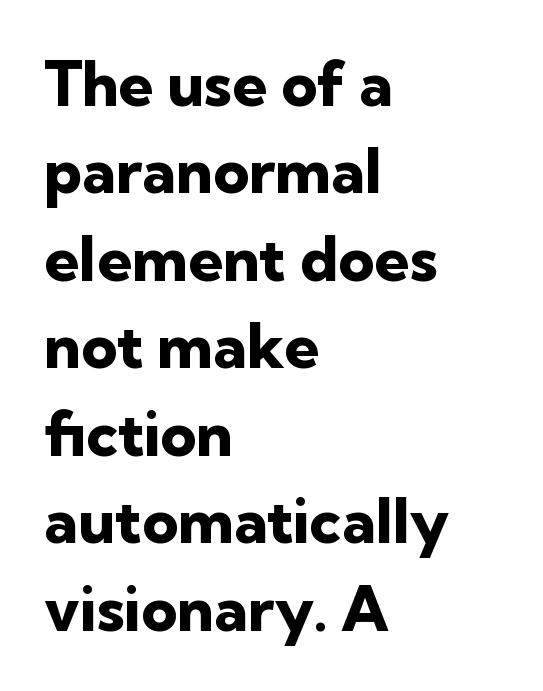
No feet cap the strokes, marking this as sans-serif type. The words here are not underlined. Ordinary non-slanted type is in use. Quick note: interline space is typical.
